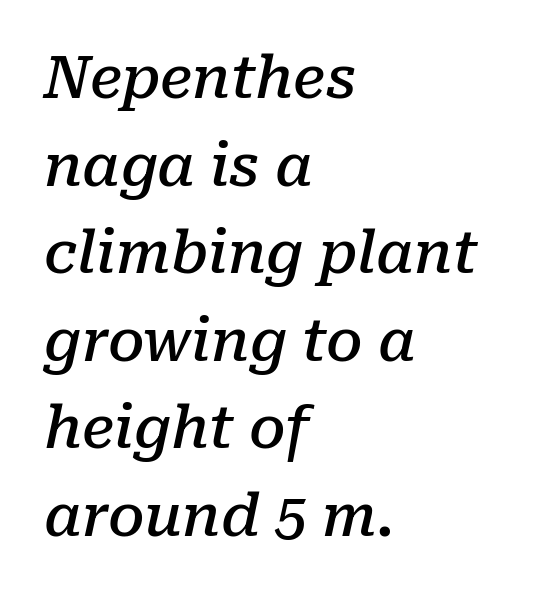
The image shows 58 px semibold serif type, italic (leaning right); set left-aligned, normal line spacing (1.51x), normal letter spacing, not underlined; low stroke contrast and a medium x-height.
